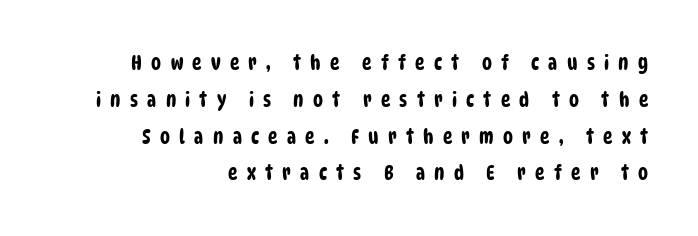
Honestly, there is no underline to notice here at all. The compositor pushed each line to the right boundary. This rendering widens character spacing well past its baseline value.
